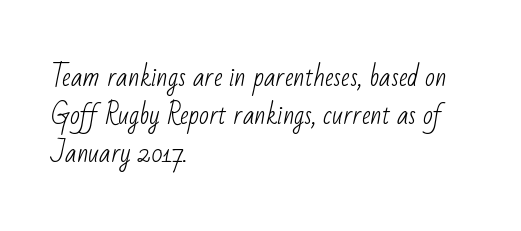
Unmarked baselines from the first word to the last. Each word holds together tightly as a unit, with standard inter-letter gaps. What's the leading like? Ordinary, nothing unusual. Unbolded letterforms with no extra heft.
